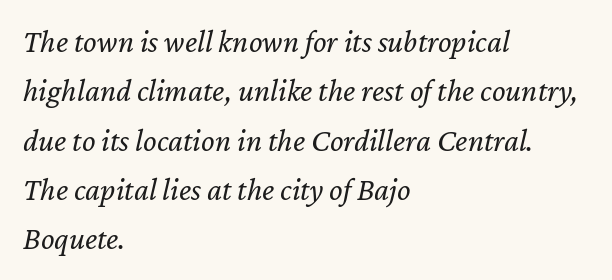
{"italic": "yes", "lean": "right", "slant_degrees": 12, "bold": "no", "weight": "regular", "width": "normal", "stroke_contrast": "low", "x_height": "medium", "monospaced": "no", "underline": "no", "align": "left", "line_spacing": "normal", "line_spacing_ratio": 1.54, "letter_spacing": "normal", "letter_spacing_em": 0.0, "glyph_px": 32}
